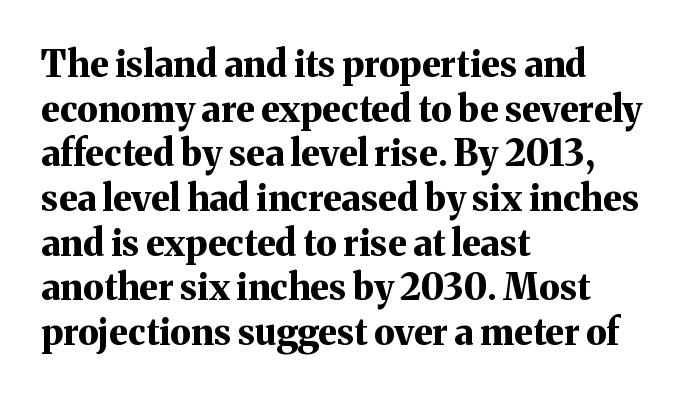
{"serif": "yes", "italic": "no", "bold": "yes", "weight": "bold", "width": "normal", "stroke_contrast": "medium", "x_height": "medium", "monospaced": "no", "underline": "no", "align": "left", "line_spacing_ratio": 1.24, "letter_spacing": "normal", "letter_spacing_em": 0.0, "glyph_px": 36}
